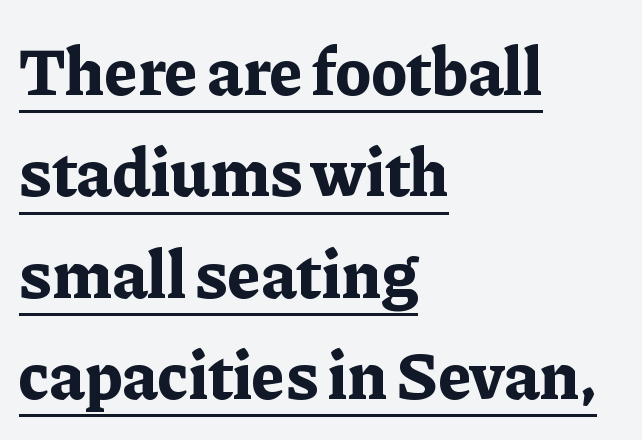
Q: Is the text bold? A: Yes.
Q: Is the text italic (slanted)? A: No, it is upright.
Q: Is the typeface a serif or a sans-serif typeface? A: Serif.
Q: Is the text underlined? A: Yes.
Q: How is the paragraph aligned? A: Left-aligned.
Q: Is the spacing between letters normal or unusually wide? A: Normal.
Q: Is the spacing between lines tight, normal or loose? A: Normal.
Q: Width (condensed, normal, or wide)? A: Normal.
Q: Stroke contrast? A: Low.
Q: x-height? A: Medium.
Q: Monospaced? A: No.
